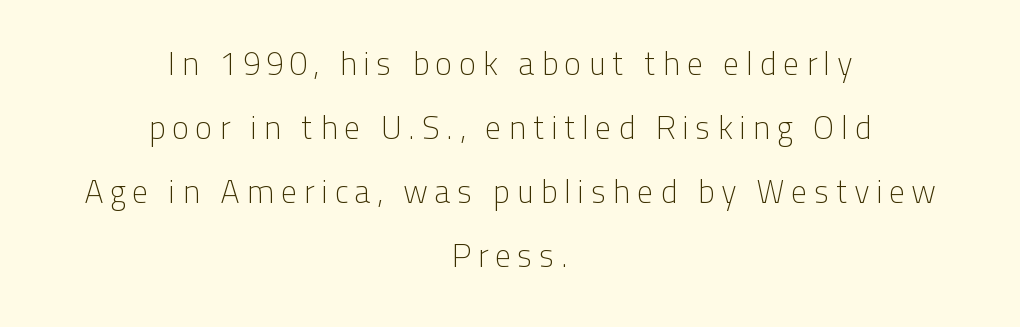
The image shows 33 px light sans-serif type, upright; set centered, loose line spacing (1.94x), not underlined; low stroke contrast and a medium x-height.
